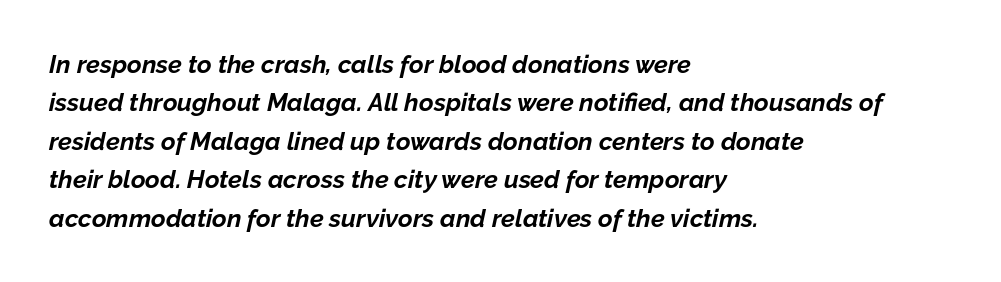
Q: Is the text bold? A: Yes.
Q: Is the text italic (slanted)? A: Yes, it leans right by about 12 degrees.
Q: Is the text underlined? A: No.
Q: How is the paragraph aligned? A: Left-aligned.
Q: Is the spacing between letters normal or unusually wide? A: Normal.
Q: Is the spacing between lines tight, normal or loose? A: Normal.
